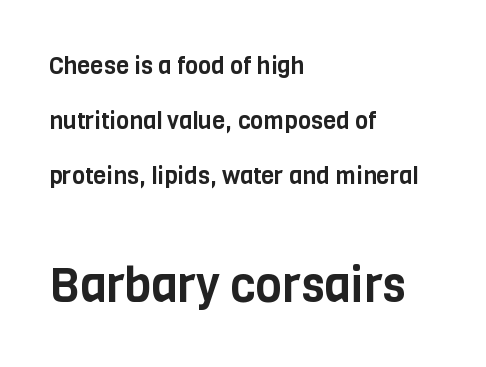
{"serif": "no", "italic": "no", "width": "condensed", "stroke_contrast": "low", "x_height": "large", "monospaced": "no", "underline": "no", "align": "left", "line_spacing": "loose", "line_spacing_ratio": 2.3, "letter_spacing": "normal", "letter_spacing_em": 0.0, "larger_block": "second", "size_ratio": 2.0, "glyph_px": 48}
